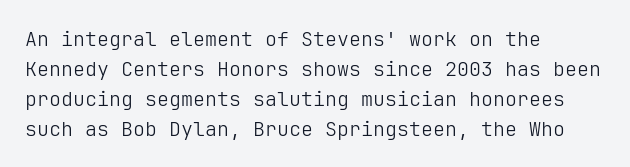
The face looks like a standard text weight, possibly lighter. A normal amount of white space separates one row of letters from the next. Line beginnings align vertically; line endings do not. The horizontal fit of the characters is conventional and even. The passage shown is not underscored anywhere.
